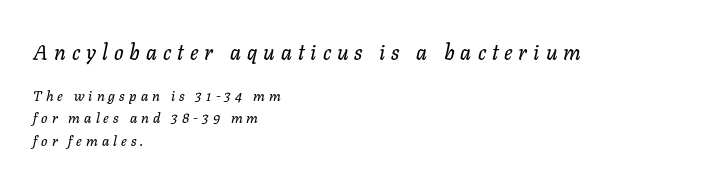
The image shows 21 px text type, italic (leaning right); set left-aligned, normal line spacing (1.59x), unusually wide letter spacing (+0.29 em), not underlined; the first (top) block is 1.5x larger.
